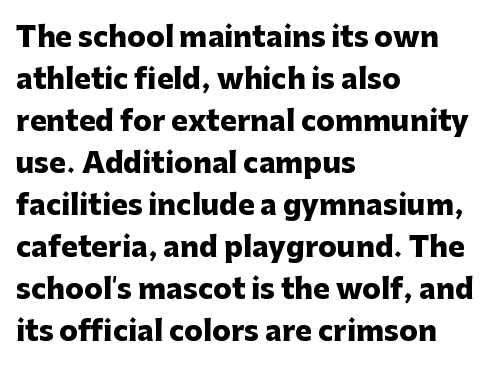
{"serif": "no", "italic": "no", "bold": "yes", "weight": "heavy", "width": "normal", "stroke_contrast": "low", "x_height": "medium", "monospaced": "no", "underline": "no", "align": "left", "line_spacing": "normal", "line_spacing_ratio": 1.5, "letter_spacing": "normal", "letter_spacing_em": 0.0, "glyph_px": 28}
